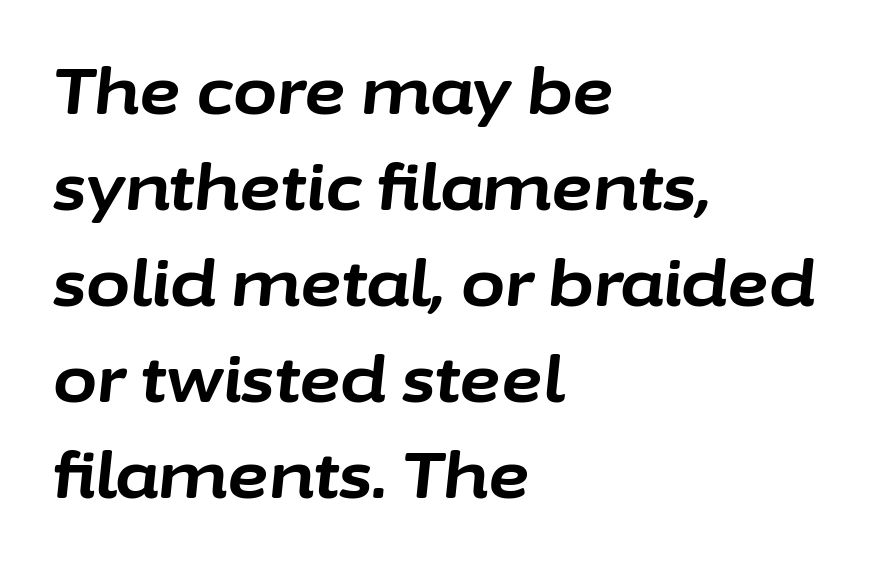
Look at the tracking — it's just the regular setting, nothing added. Just letters on the line, the space beneath them empty. Does the copy run flush right? No — it runs flush left. Is there much room between lines? A standard amount, neither cramped nor airy. These lines carry a lot of weight — the face is fully bold. The glyphs look as if they've been sheared to an angle.
